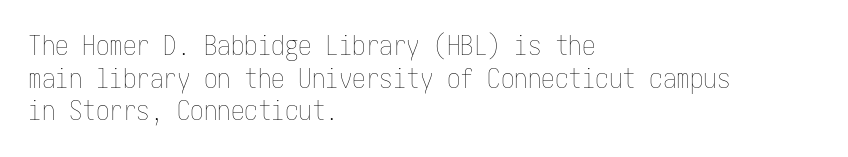
What stands out about the letter spacing? Nothing — it is the standard amount. This is not heavy type; no bold has been used. Just letters on the line, the space beneath them empty. Notice how the stems are strictly vertical — no italics here. This rendering uses left alignment, leaving the right contour irregular.
